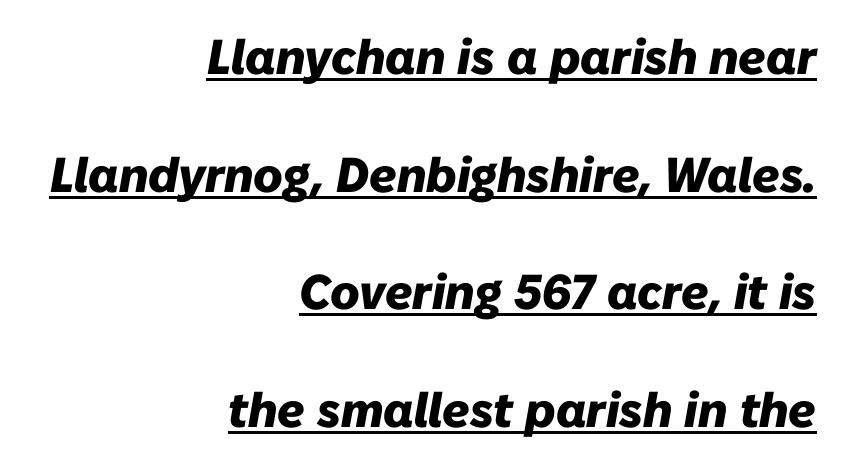
The lettering tilts uniformly, giving the passage an italic look. Letter spacing: default. What decoration does the sample have? An underline. Is there much room between lines? Yes — plenty of vertical air separates them. Typographic density is high because the face is bold.
